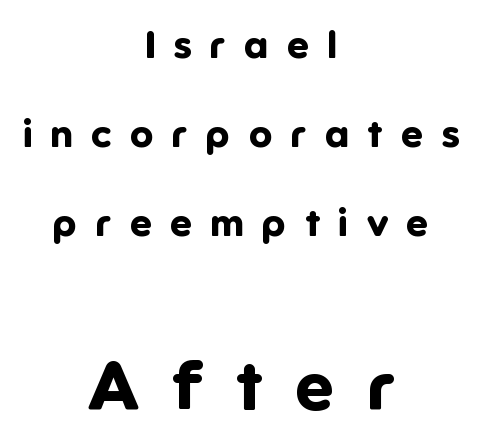
{"serif": "no", "italic": "no", "bold": "yes", "weight": "bold", "width": "normal", "stroke_contrast": "low", "x_height": "medium", "monospaced": "no", "underline": "no", "align": "center", "line_spacing": "loose", "line_spacing_ratio": 2.28, "letter_spacing": "wide", "letter_spacing_em": 0.47, "larger_block": "second", "size_ratio": 1.77, "glyph_px": 69}
